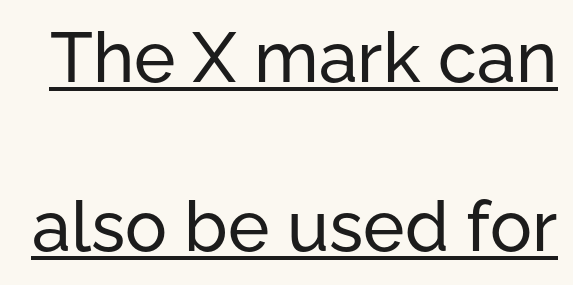
{"serif": "no", "italic": "no", "width": "normal", "stroke_contrast": "low", "x_height": "medium", "monospaced": "no", "underline": "yes", "line_spacing": "loose", "line_spacing_ratio": 2.42, "letter_spacing": "normal", "letter_spacing_em": 0.0, "glyph_px": 70}
